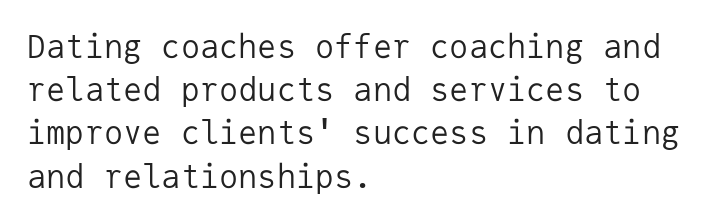
The image shows 32 px regular-weight sans-serif type, upright, monospaced; set left-aligned, normal line spacing (1.35x), normal letter spacing, not underlined; low stroke contrast and a medium x-height.
